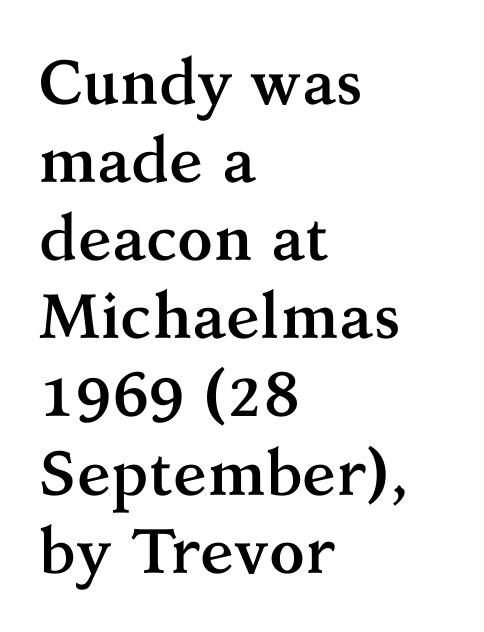
Q: Is the text bold? A: Yes.
Q: Is the text italic (slanted)? A: No, it is upright.
Q: Is the typeface a serif or a sans-serif typeface? A: Serif.
Q: Is the text underlined? A: No.
Q: How is the paragraph aligned? A: Left-aligned.
Q: Is the spacing between letters normal or unusually wide? A: Normal.
Q: Width (condensed, normal, or wide)? A: Normal.
Q: Stroke contrast? A: Medium.
Q: x-height? A: Medium.
Q: Monospaced? A: No.
